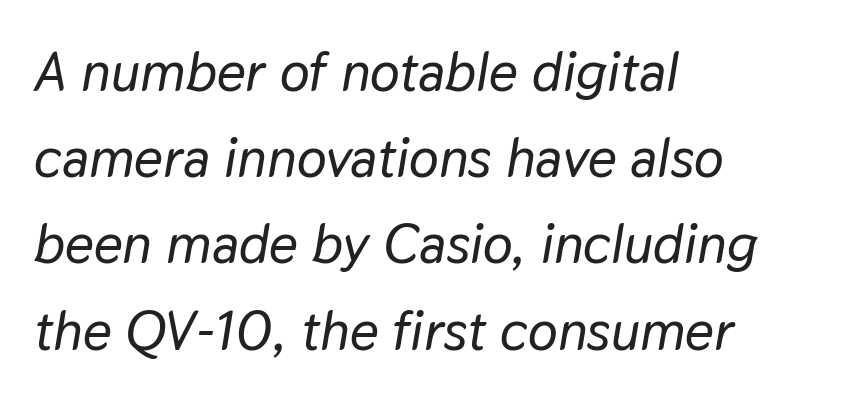
The image shows 56 px text type, italic (leaning right); set left-aligned, normal line spacing (1.54x), normal letter spacing, not underlined; low stroke contrast and a medium x-height.
